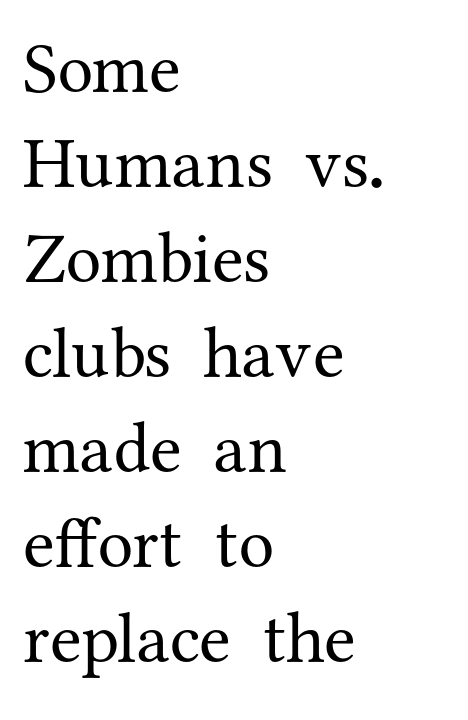
Q: Is the text bold? A: No.
Q: Is the text italic (slanted)? A: No, it is upright.
Q: Is the typeface a serif or a sans-serif typeface? A: Serif.
Q: Is the text underlined? A: No.
Q: How is the paragraph aligned? A: Left-aligned.
Q: Is the spacing between letters normal or unusually wide? A: Normal.
Q: Is the spacing between lines tight, normal or loose? A: Normal.
Q: Width (condensed, normal, or wide)? A: Normal.
Q: Stroke contrast? A: Medium.
Q: x-height? A: Medium.
Q: Monospaced? A: No.
